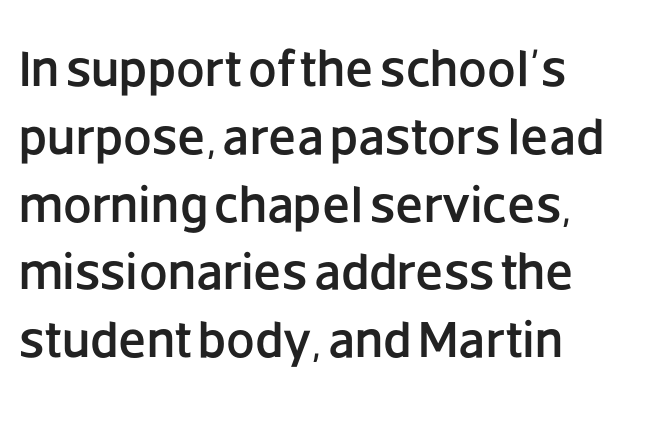
Q: Is the text italic (slanted)? A: No, it is upright.
Q: Is the typeface a serif or a sans-serif typeface? A: Sans-serif.
Q: Is the text underlined? A: No.
Q: How is the paragraph aligned? A: Left-aligned.
Q: Is the spacing between letters normal or unusually wide? A: Normal.
Q: Is the spacing between lines tight, normal or loose? A: Normal.
Q: Width (condensed, normal, or wide)? A: Normal.
Q: Stroke contrast? A: Low.
Q: x-height? A: Large.
Q: Monospaced? A: No.
